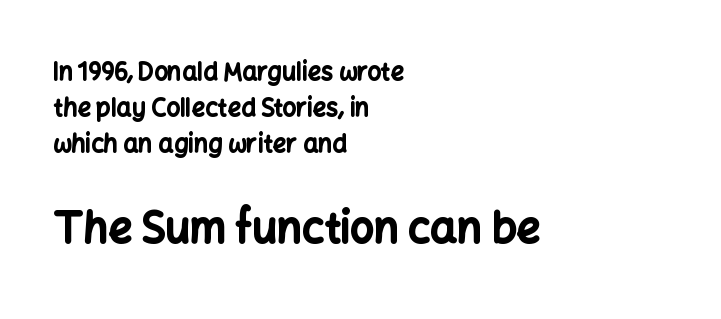
Characters follow at the spacing the type designer built in. These lines carry a lot of weight — the face is fully bold. This is roman type, the default non-slanted kind. Note: no serifs on the glyphs.
